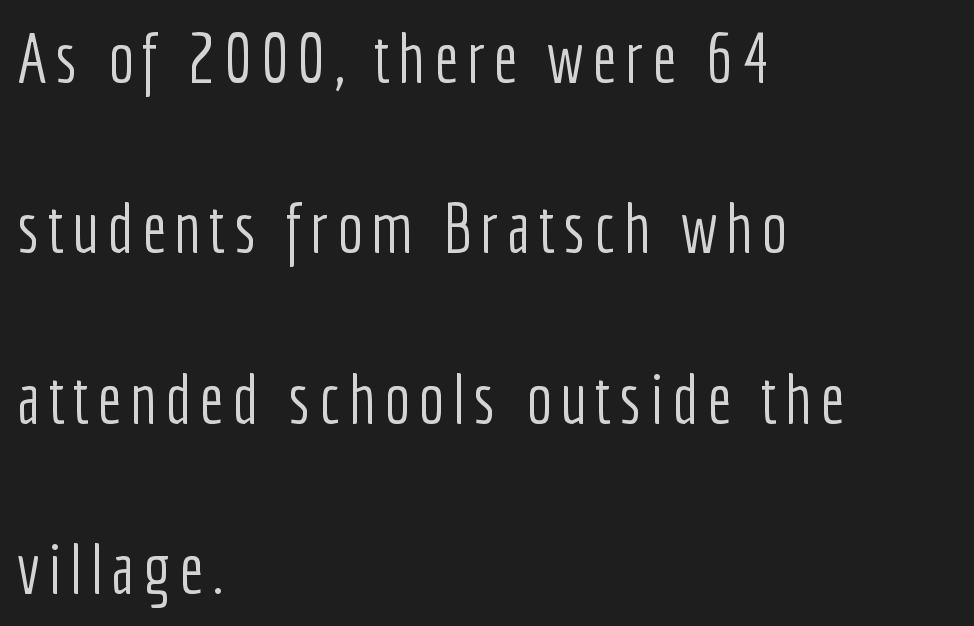
Q: Is the text bold? A: No.
Q: Is the text italic (slanted)? A: No, it is upright.
Q: Is the typeface a serif or a sans-serif typeface? A: Sans-serif.
Q: Is the text underlined? A: No.
Q: How is the paragraph aligned? A: Left-aligned.
Q: Is the spacing between lines tight, normal or loose? A: Loose.
Q: Width (condensed, normal, or wide)? A: Condensed.
Q: Stroke contrast? A: Low.
Q: x-height? A: Medium.
Q: Monospaced? A: No.
